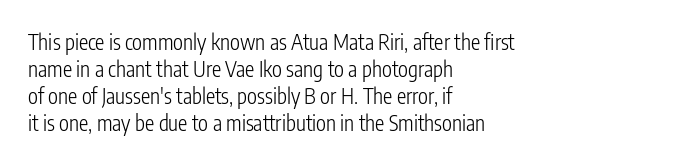
{"italic": "no", "bold": "no", "underline": "no", "align": "left", "line_spacing": "normal", "line_spacing_ratio": 1.28, "letter_spacing": "normal", "letter_spacing_em": 0.0, "glyph_px": 21}
